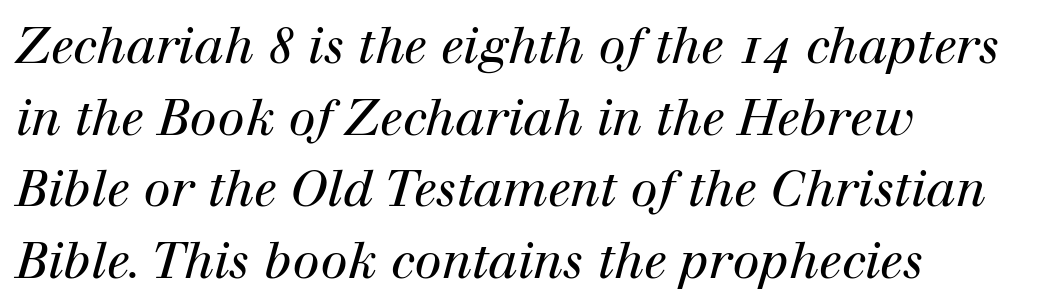
Leading: standard. The specimen omits any rule beneath the text block's lines. Here the glyphs are tracked normally, forming tight word shapes. Each stroke keeps to a modest, everyday thickness or less.
